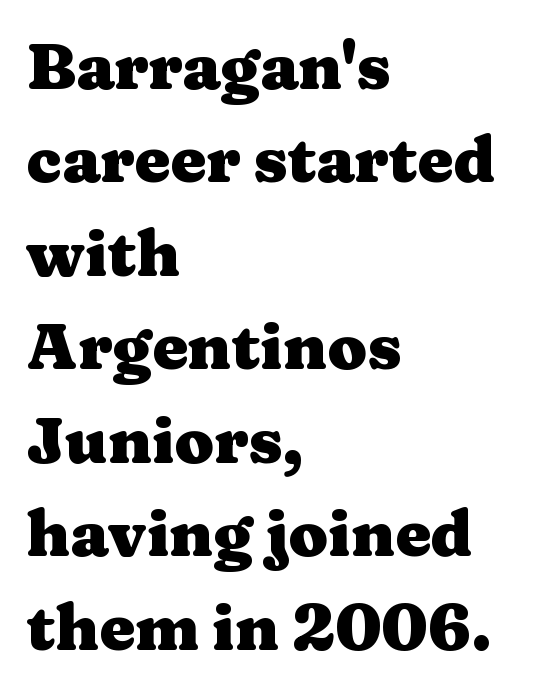
The image shows 64 px heavy, wide serif type, upright; set left-aligned, normal line spacing (1.46x), normal letter spacing, not underlined; medium stroke contrast and a medium x-height.
